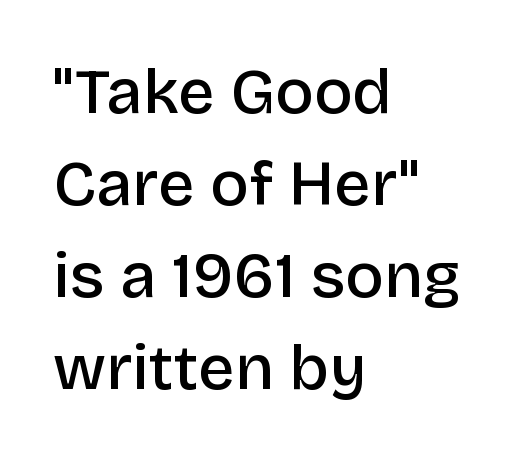
The image shows 64 px semibold sans-serif type, upright; set left-aligned, normal line spacing (1.44x), normal letter spacing, not underlined; low stroke contrast and a large x-height.
